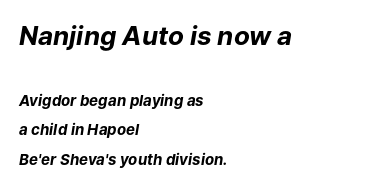
{"italic": "yes", "lean": "right", "slant_degrees": 9, "bold": "yes", "underline": "no", "align": "left", "line_spacing": "loose", "line_spacing_ratio": 1.96, "letter_spacing": "normal", "letter_spacing_em": 0.0, "larger_block": "first", "size_ratio": 1.73, "glyph_px": 26}
